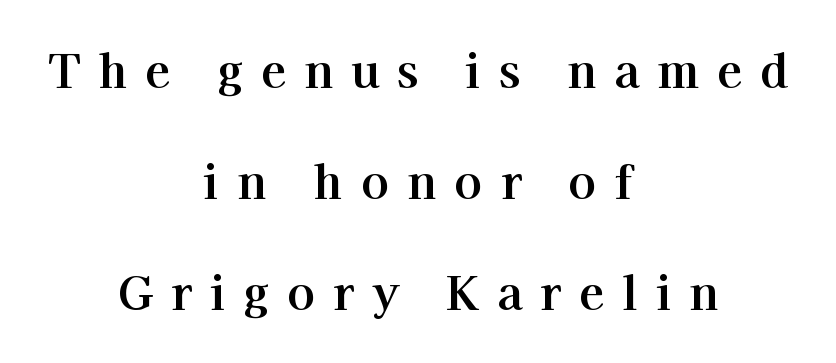
Characters follow at a spacing far wider than the type designer built in. This sample is center-justified, so both line endings float freely. The specimen reads as upright at a glance. The passage shown is not underscored anywhere. Summary of vertical rhythm: relaxed, with wide interline spacing. Note the varied advance widths — an 'i' is clearly narrower than an 'm'.
